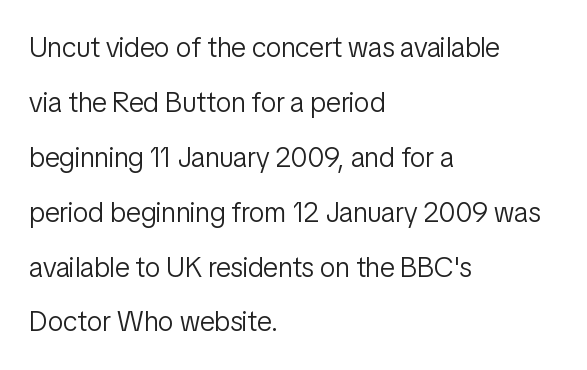
The image shows 28 px light, condensed sans-serif type, upright; set left-aligned, loose line spacing (1.96x), normal letter spacing, not underlined; low stroke contrast and a medium x-height.
